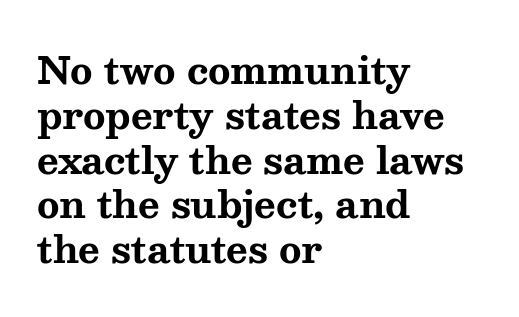
Thick stems and heavy bowls — unmistakably bold. A roman cut, with each character standing at attention. The foot of each line stays bare and open. These lines are rendered in a variable-pitch font. Short and long lines alike share a common starting point at left. A typesetter would call this zero additional tracking.
